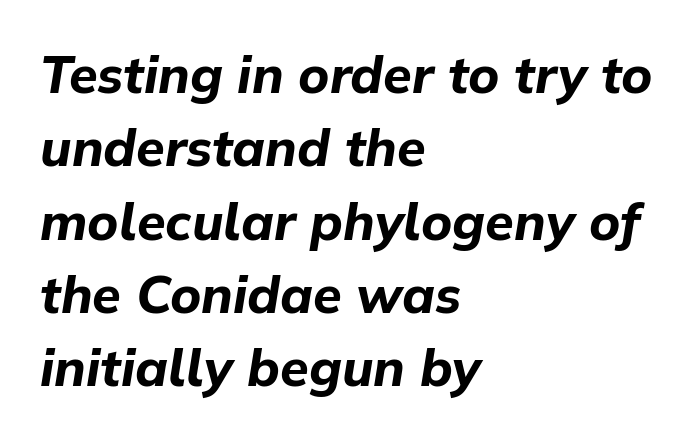
The image shows 52 px bold type, italic (leaning right); set left-aligned, normal line spacing (1.41x), normal letter spacing, not underlined; low stroke contrast and a medium x-height.
